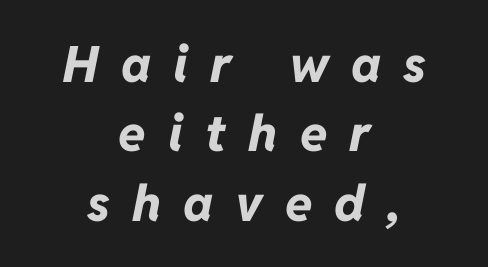
How would I describe the line gaps? Plain and ordinary. The passage shown has open, widely tracked lettering throughout. The passage shown is typed in a proportional face where columns would drift. Horizontal alignment here is central, giving a formal, balanced look. The baseline area is clear. Each glyph is drawn with heavy, bold strokes.
